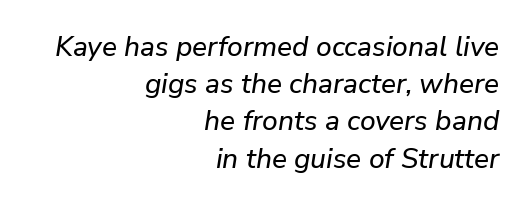
{"italic": "yes", "lean": "right", "slant_degrees": 9, "width": "normal", "stroke_contrast": "low", "x_height": "medium", "monospaced": "no", "underline": "no", "align": "right", "line_spacing": "normal", "line_spacing_ratio": 1.33, "letter_spacing": "normal", "letter_spacing_em": 0.0, "glyph_px": 28}
